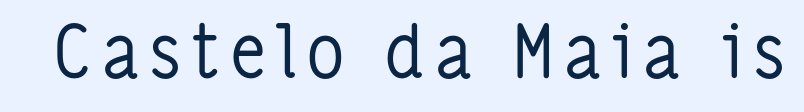
{"serif": "no", "italic": "no", "bold": "no", "weight": "regular", "width": "condensed", "stroke_contrast": "low", "x_height": "medium", "monospaced": "no", "underline": "no", "glyph_px": 73}
